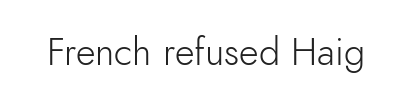
{"serif": "no", "italic": "no", "bold": "no", "weight": "light", "width": "normal", "x_height": "small", "monospaced": "no", "underline": "no", "letter_spacing": "normal", "letter_spacing_em": 0.0, "glyph_px": 38}
